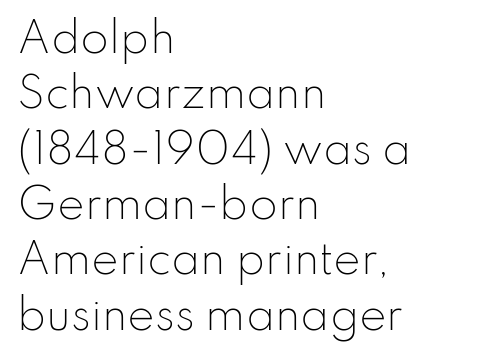
The image shows 41 px light sans-serif type, upright; set left-aligned, normal line spacing (1.35x), normal letter spacing, not underlined; low stroke contrast and a small x-height.
